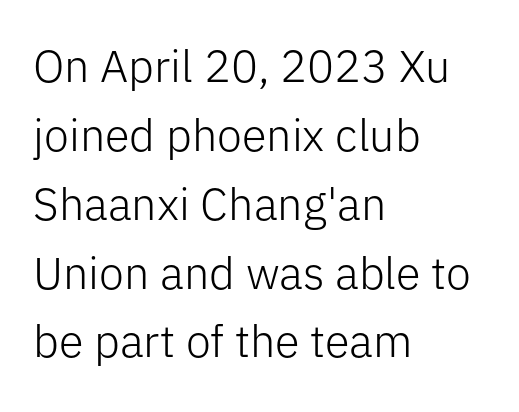
{"serif": "no", "italic": "no", "bold": "no", "weight": "light", "width": "normal", "stroke_contrast": "low", "x_height": "medium", "monospaced": "no", "underline": "no", "align": "left", "line_spacing": "normal", "line_spacing_ratio": 1.53, "letter_spacing": "normal", "letter_spacing_em": 0.0, "glyph_px": 45}
